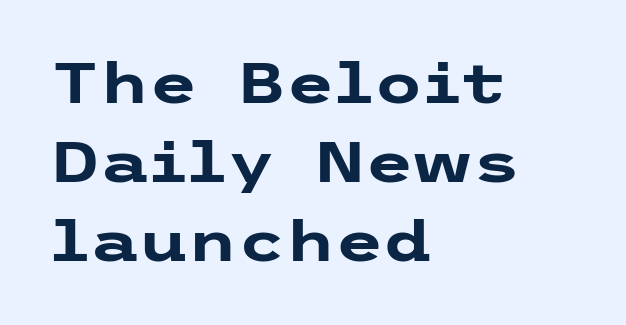
Q: Is the text bold? A: Yes.
Q: Is the text italic (slanted)? A: No, it is upright.
Q: Is the typeface a serif or a sans-serif typeface? A: Sans-serif.
Q: Is the text underlined? A: No.
Q: How is the paragraph aligned? A: Left-aligned.
Q: Is the spacing between letters normal or unusually wide? A: Normal.
Q: Is the spacing between lines tight, normal or loose? A: Normal.
Q: Width (condensed, normal, or wide)? A: Wide.
Q: Stroke contrast? A: Low.
Q: x-height? A: Medium.
